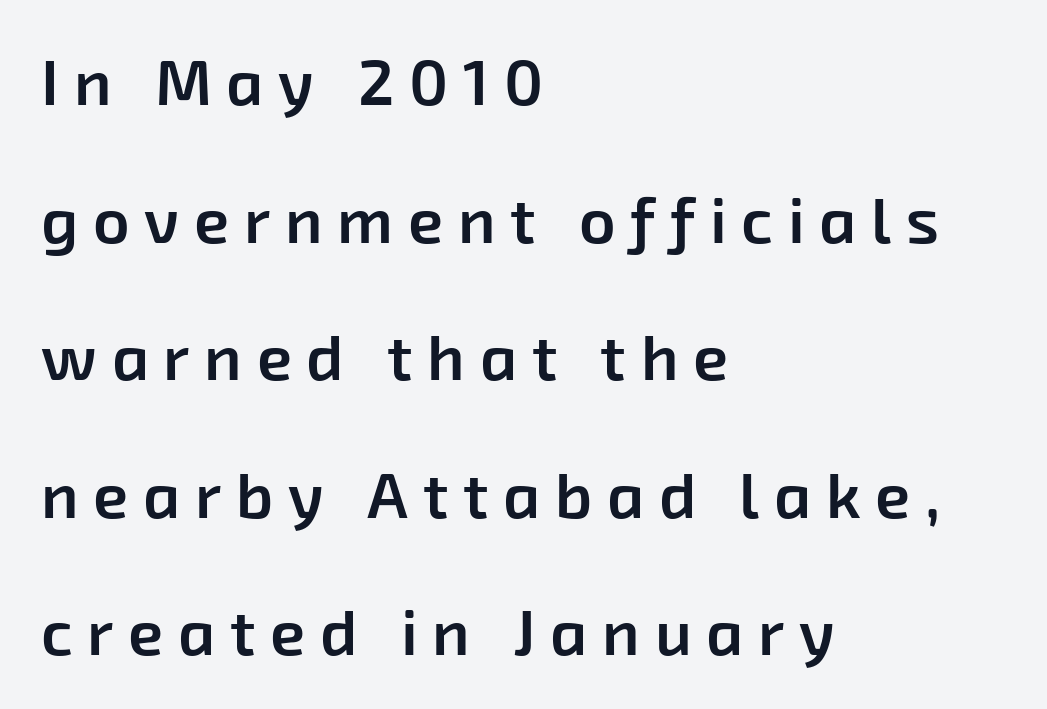
Q: Is the text bold? A: Semi-bold.
Q: Is the typeface a serif or a sans-serif typeface? A: Sans-serif.
Q: Is the text underlined? A: No.
Q: How is the paragraph aligned? A: Left-aligned.
Q: Is the spacing between letters normal or unusually wide? A: Unusually wide.
Q: Is the spacing between lines tight, normal or loose? A: Loose.
Q: Width (condensed, normal, or wide)? A: Normal.
Q: Stroke contrast? A: Low.
Q: x-height? A: Medium.
Q: Monospaced? A: No.
